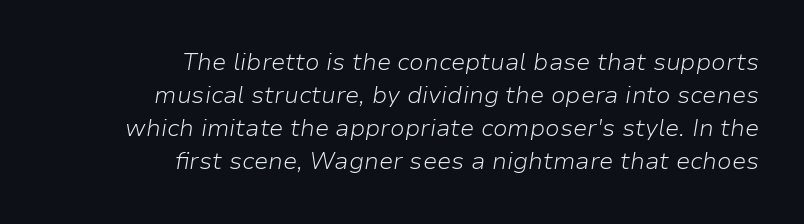
This is oblique type, the kind used for emphasis or titles. Bold? No — there's no thickening of the strokes. The passage is arranged like a letterhead date or caption credit — flush right. You could call the tracking neutral — neither tight nor loose.
